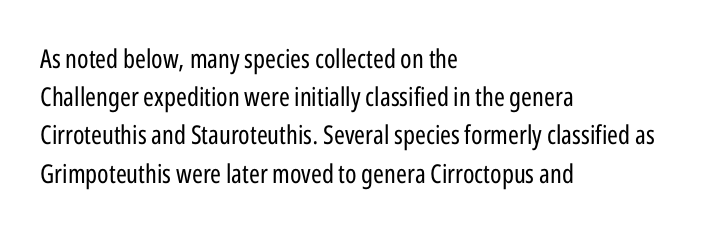
The vertical gap from one line to the next is medium. Quick note: underline off. The characters are drawn with everyday or finer stroke widths. A typesetter would mark this as roman, not italic. Caption: multi-line text, flush left, ragged right.
